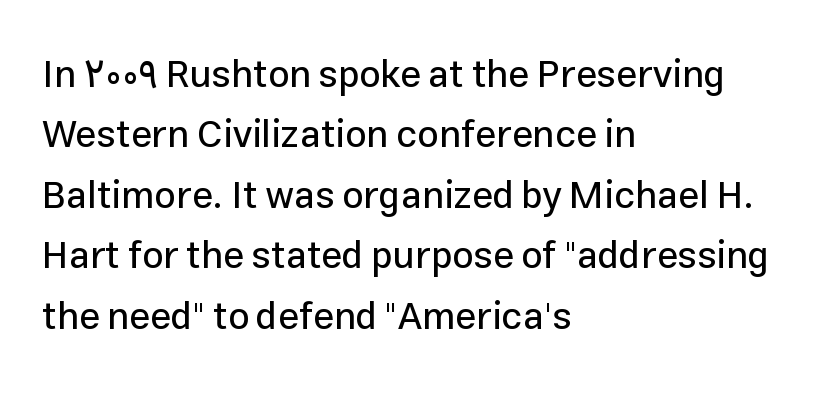
{"serif": "no", "italic": "no", "width": "normal", "stroke_contrast": "low", "x_height": "medium", "monospaced": "no", "underline": "no", "align": "left", "line_spacing": "normal", "line_spacing_ratio": 1.59, "letter_spacing": "normal", "letter_spacing_em": 0.0, "glyph_px": 38}
